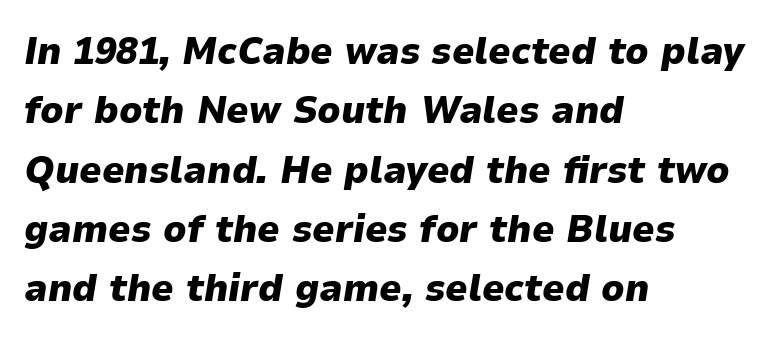
Q: Is the text bold? A: Yes.
Q: Is the text italic (slanted)? A: Yes, it leans right by about 9 degrees.
Q: Is the text underlined? A: No.
Q: How is the paragraph aligned? A: Left-aligned.
Q: Is the spacing between letters normal or unusually wide? A: Normal.
Q: Is the spacing between lines tight, normal or loose? A: Normal.
Q: Width (condensed, normal, or wide)? A: Normal.
Q: Stroke contrast? A: Low.
Q: x-height? A: Medium.
Q: Monospaced? A: No.
